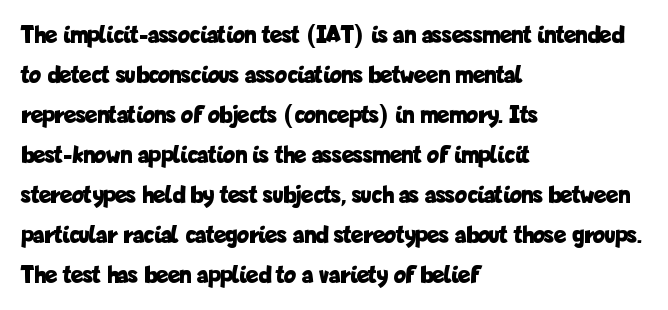
The image shows 25 px bold type, upright; set left-aligned, normal line spacing (1.6x), normal letter spacing, not underlined.
